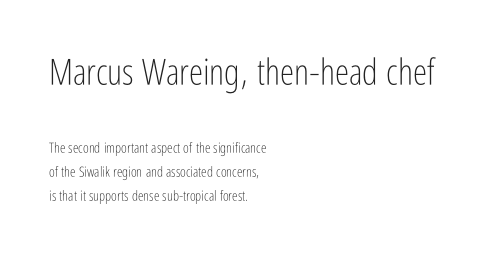
Q: Is the text bold? A: No.
Q: Is the text italic (slanted)? A: No, it is upright.
Q: Is the typeface a serif or a sans-serif typeface? A: Sans-serif.
Q: Is the text underlined? A: No.
Q: How is the paragraph aligned? A: Left-aligned.
Q: Is the spacing between letters normal or unusually wide? A: Normal.
Q: Which block of text is set in a larger size, the first (top) or the second (bottom)? A: The first (top) one.
Q: Width (condensed, normal, or wide)? A: Condensed.
Q: Stroke contrast? A: Low.
Q: x-height? A: Medium.
Q: Monospaced? A: No.
